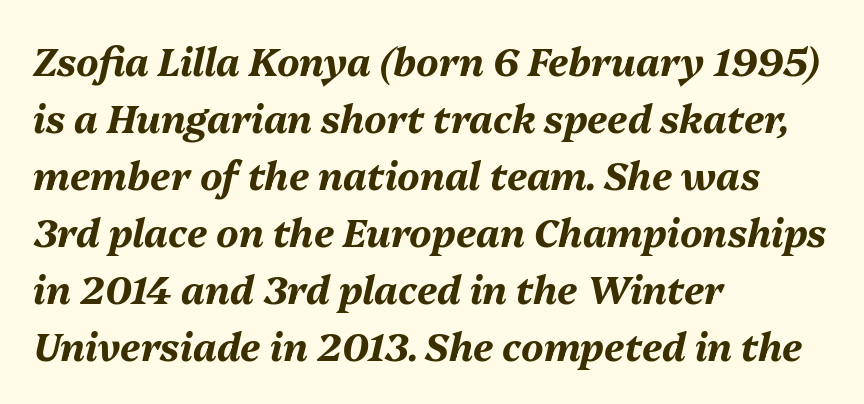
{"italic": "yes", "lean": "right", "slant_degrees": 13, "bold": "yes", "weight": "bold", "width": "normal", "stroke_contrast": "medium", "x_height": "medium", "monospaced": "no", "underline": "no", "align": "left", "line_spacing": "normal", "line_spacing_ratio": 1.5, "letter_spacing": "normal", "letter_spacing_em": 0.0, "glyph_px": 38}
